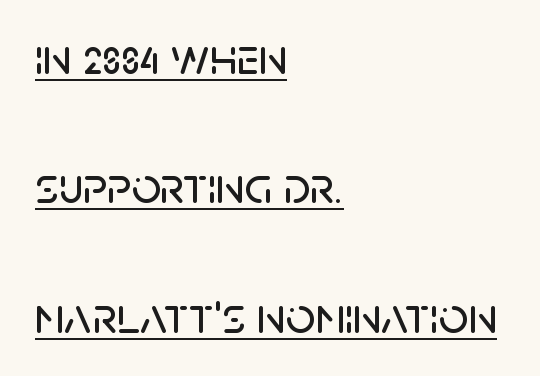
Q: Is the text italic (slanted)? A: No, it is upright.
Q: Is the typeface a serif or a sans-serif typeface? A: Sans-serif.
Q: Is the text underlined? A: Yes.
Q: How is the paragraph aligned? A: Left-aligned.
Q: Is the spacing between letters normal or unusually wide? A: Normal.
Q: Is the spacing between lines tight, normal or loose? A: Loose.
Q: Width (condensed, normal, or wide)? A: Normal.
Q: Stroke contrast? A: Low.
Q: x-height? A: Large.
Q: Monospaced? A: No.
